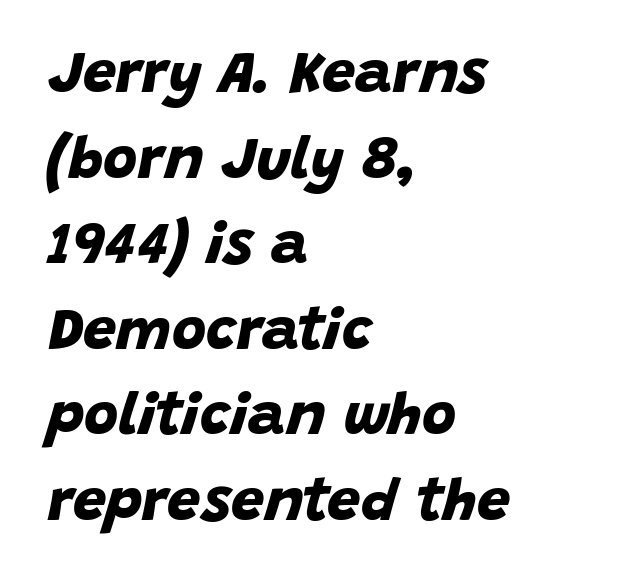
As a designer I'd log this as weight 700, bold. Any mark beneath the type? The region is blank. The paragraph shown leans on its left margin. Grotesque or geometric, the face here clearly has no serifs. The rendering keeps characters at their native spacing.
